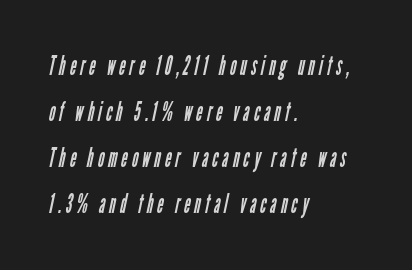
The image shows 27 px text type; set left-aligned, normal line spacing (1.7x), not underlined.
